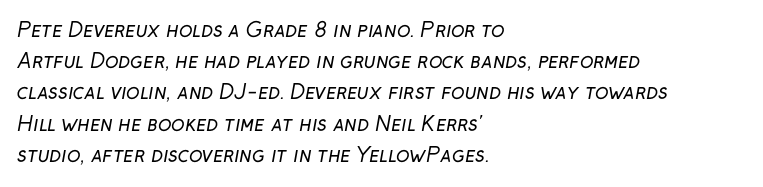
{"bold": "no", "underline": "no", "align": "left", "line_spacing": "normal", "line_spacing_ratio": 1.56, "letter_spacing": "normal", "letter_spacing_em": 0.0, "glyph_px": 20}
